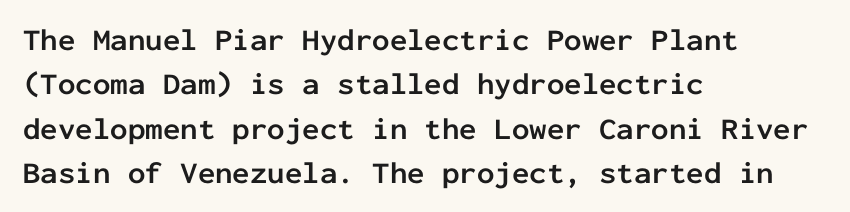
Q: Is the text bold? A: Yes.
Q: Is the text italic (slanted)? A: No, it is upright.
Q: Is the typeface a serif or a sans-serif typeface? A: Sans-serif.
Q: Is the text underlined? A: No.
Q: How is the paragraph aligned? A: Left-aligned.
Q: Is the spacing between letters normal or unusually wide? A: Normal.
Q: Is the spacing between lines tight, normal or loose? A: Normal.
Q: Width (condensed, normal, or wide)? A: Normal.
Q: Stroke contrast? A: Low.
Q: x-height? A: Medium.
Q: Monospaced? A: Yes.
